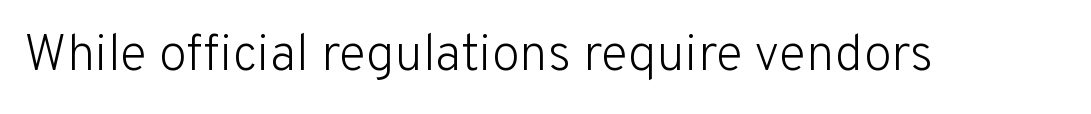
Q: Is the text bold? A: No.
Q: Is the text italic (slanted)? A: No, it is upright.
Q: Is the typeface a serif or a sans-serif typeface? A: Sans-serif.
Q: Is the text underlined? A: No.
Q: Is the spacing between letters normal or unusually wide? A: Normal.
Q: Width (condensed, normal, or wide)? A: Normal.
Q: Stroke contrast? A: Low.
Q: x-height? A: Medium.
Q: Monospaced? A: No.
